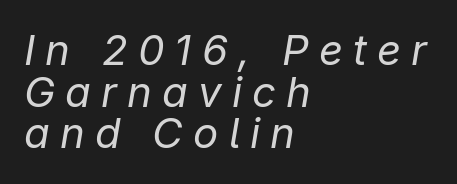
The image shows 42 px regular-weight type, italic (leaning right); set left-aligned, tight line spacing (0.99x), unusually wide letter spacing (+0.24 em), not underlined; low stroke contrast and a medium x-height.
